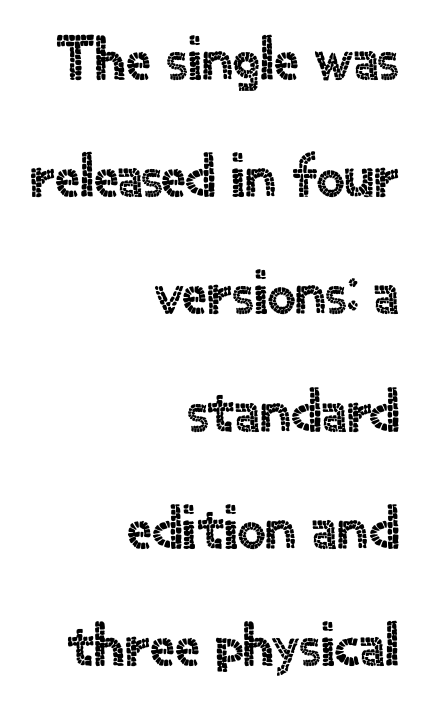
{"serif": "no", "italic": "no", "width": "normal", "x_height": "small", "monospaced": "no", "underline": "no", "align": "right", "line_spacing_ratio": 1.89, "letter_spacing": "normal", "letter_spacing_em": 0.0, "glyph_px": 62}
